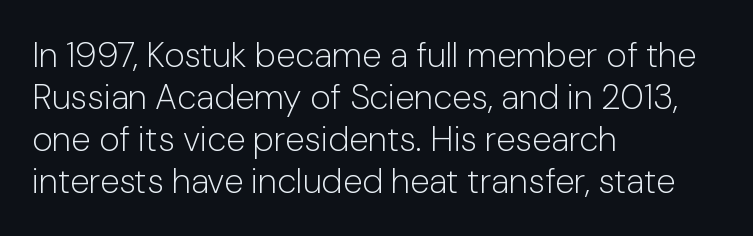
The face used here is rendered with its standard letterfit. Stroke terminals: plain, sans-serif. Any mark beneath the type? The region is blank. Each letter keeps its own natural width here, so spacing adapts to shape.
